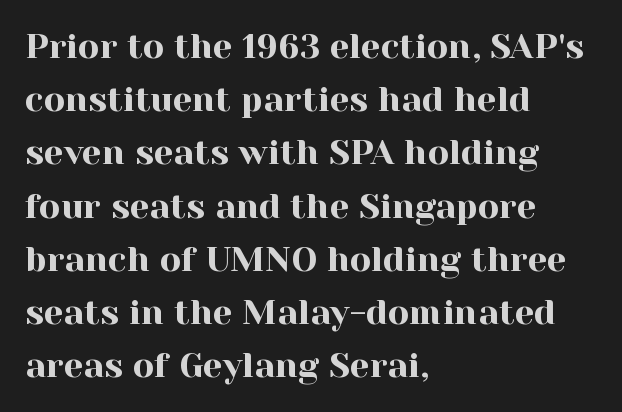
Q: Is the text italic (slanted)? A: No, it is upright.
Q: Is the typeface a serif or a sans-serif typeface? A: Serif.
Q: Is the text underlined? A: No.
Q: How is the paragraph aligned? A: Left-aligned.
Q: Is the spacing between letters normal or unusually wide? A: Normal.
Q: Is the spacing between lines tight, normal or loose? A: Normal.
Q: Width (condensed, normal, or wide)? A: Normal.
Q: x-height? A: Medium.
Q: Monospaced? A: No.
